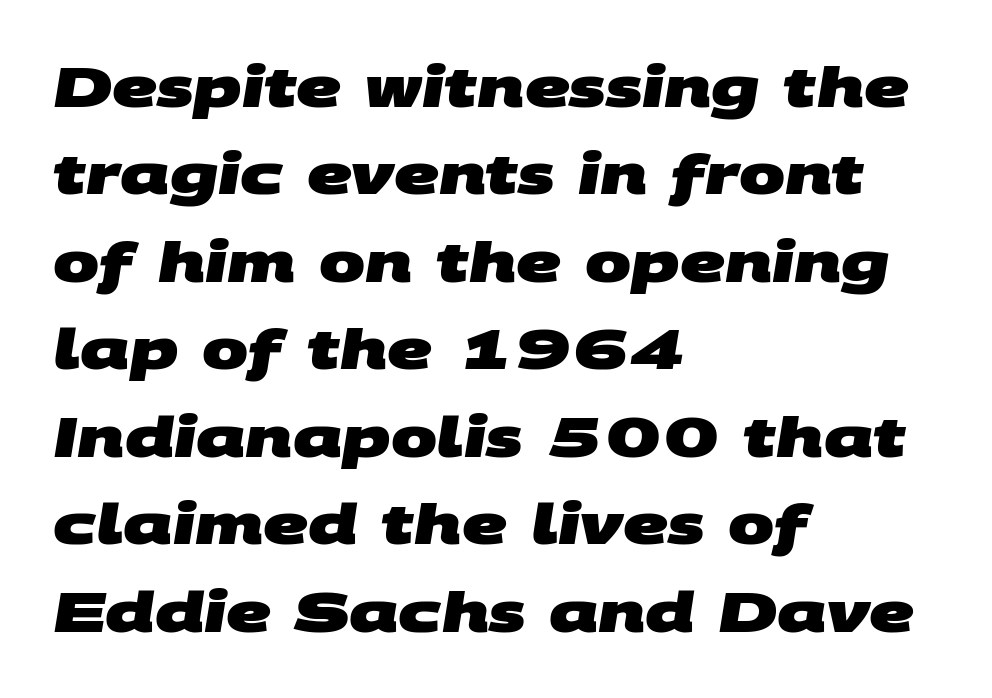
Q: Is the text bold? A: Yes.
Q: Is the typeface a serif or a sans-serif typeface? A: Sans-serif.
Q: Is the text underlined? A: No.
Q: How is the paragraph aligned? A: Left-aligned.
Q: Is the spacing between letters normal or unusually wide? A: Normal.
Q: Is the spacing between lines tight, normal or loose? A: Normal.
Q: Width (condensed, normal, or wide)? A: Wide.
Q: Stroke contrast? A: Medium.
Q: x-height? A: Large.
Q: Monospaced? A: No.
